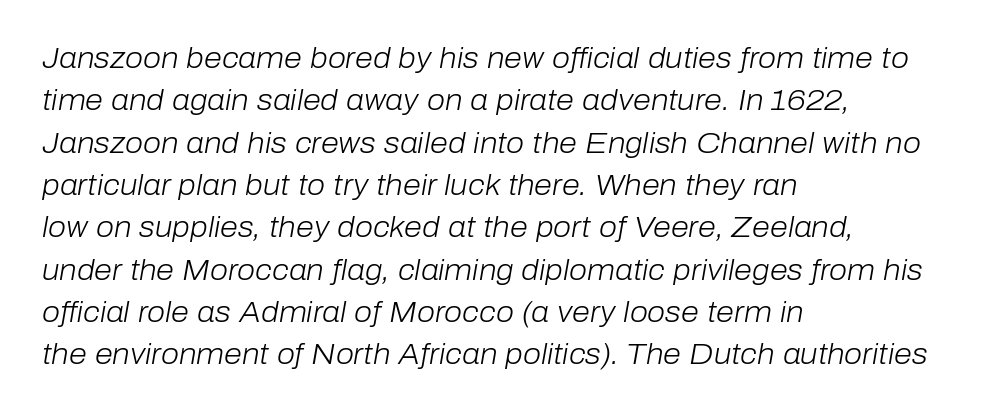
The letterforms sit at book weight or below. Does the copy run flush right? No — it runs flush left. Compared with ordinary roman type, these characters are visibly tilted. Each letter keeps its own natural width here, so spacing adapts to shape. The block of text has a typical density, with ordinary space between rows. A bare baseline throughout the passage.
